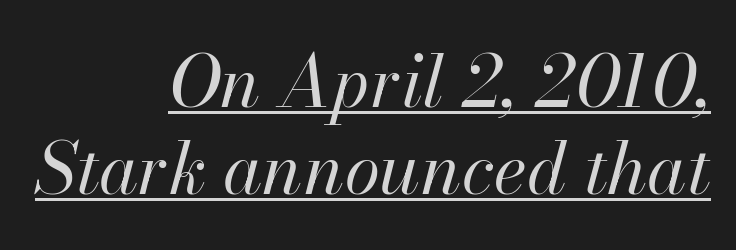
Q: Is the text bold? A: No.
Q: Is the text italic (slanted)? A: Yes, it leans right by about 13 degrees.
Q: Is the text underlined? A: Yes.
Q: How is the paragraph aligned? A: Right-aligned.
Q: Is the spacing between letters normal or unusually wide? A: Normal.
Q: Width (condensed, normal, or wide)? A: Normal.
Q: Stroke contrast? A: High.
Q: x-height? A: Small.
Q: Monospaced? A: No.
